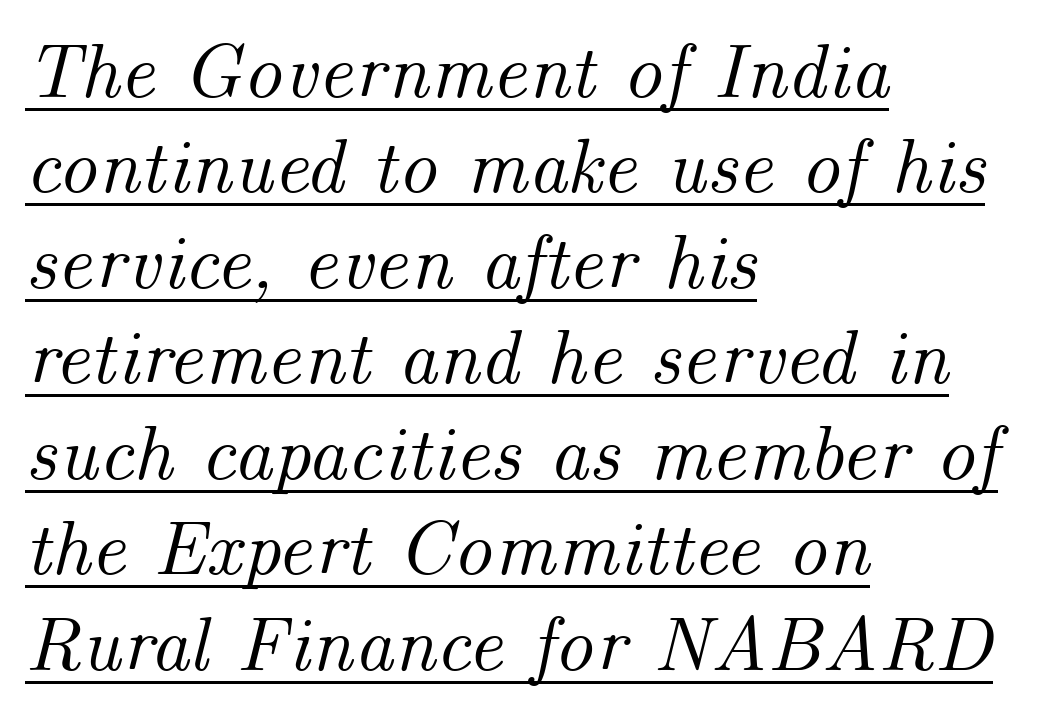
In designer terms, the underline attribute is active on this setting. The rendering uses natural spacing where letterforms have individual widths. The horizontal fit of the characters is conventional and even. There's an unmistakable incline to the writing here.
